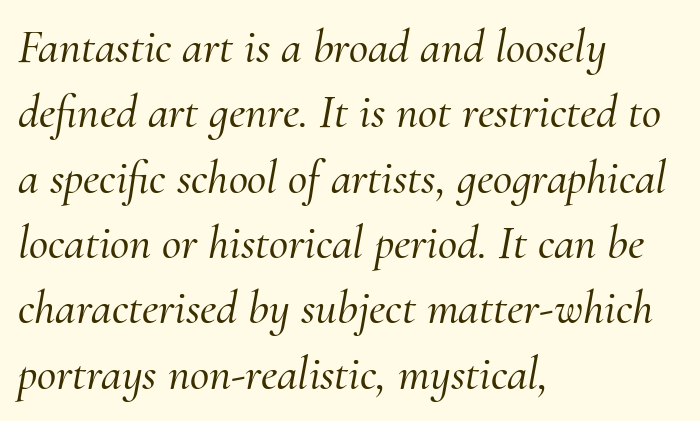
Q: Is the text italic (slanted)? A: Yes, it leans right by about 10 degrees.
Q: Is the typeface a serif or a sans-serif typeface? A: Serif.
Q: Is the text underlined? A: No.
Q: How is the paragraph aligned? A: Left-aligned.
Q: Is the spacing between letters normal or unusually wide? A: Normal.
Q: Is the spacing between lines tight, normal or loose? A: Normal.
Q: Width (condensed, normal, or wide)? A: Normal.
Q: Stroke contrast? A: Medium.
Q: x-height? A: Small.
Q: Monospaced? A: No.
